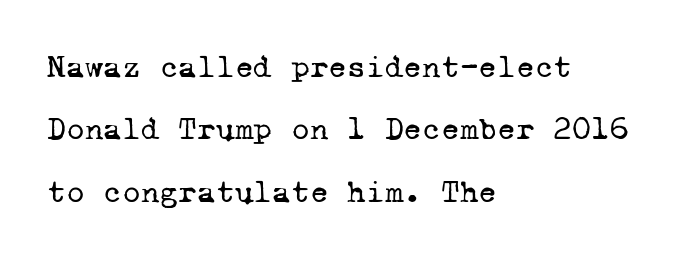
Summary of weight: not heavy and not bold. Font category for this specimen: serif. The passage is arranged the way most books set body copy — flush left. Nobody drew a line under any word here.
